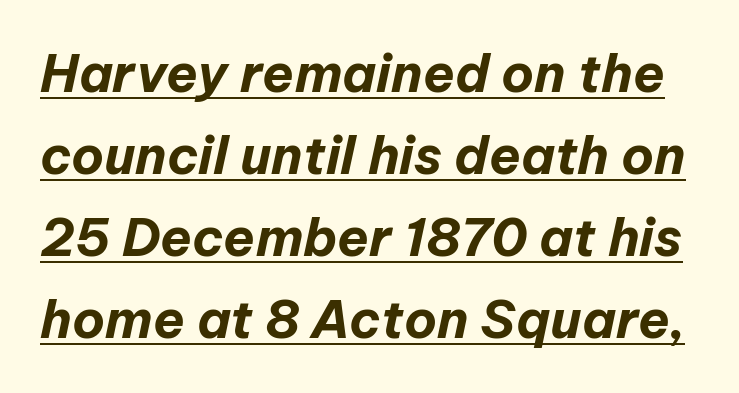
The image shows 52 px bold type, italic (leaning right); set normal line spacing (1.58x), normal letter spacing, underlined; low stroke contrast and a medium x-height.
